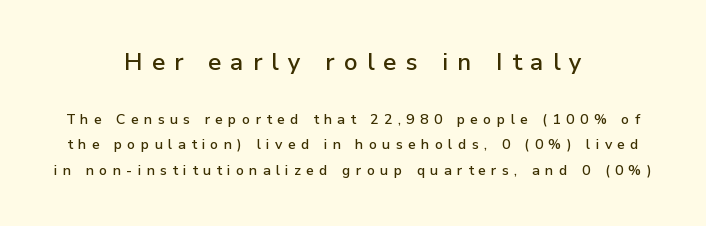
The image shows 24 px text type, upright; set centered, line spacing 1.85x, unusually wide letter spacing (+0.38 em), not underlined; the first (top) block is 1.71x larger.
